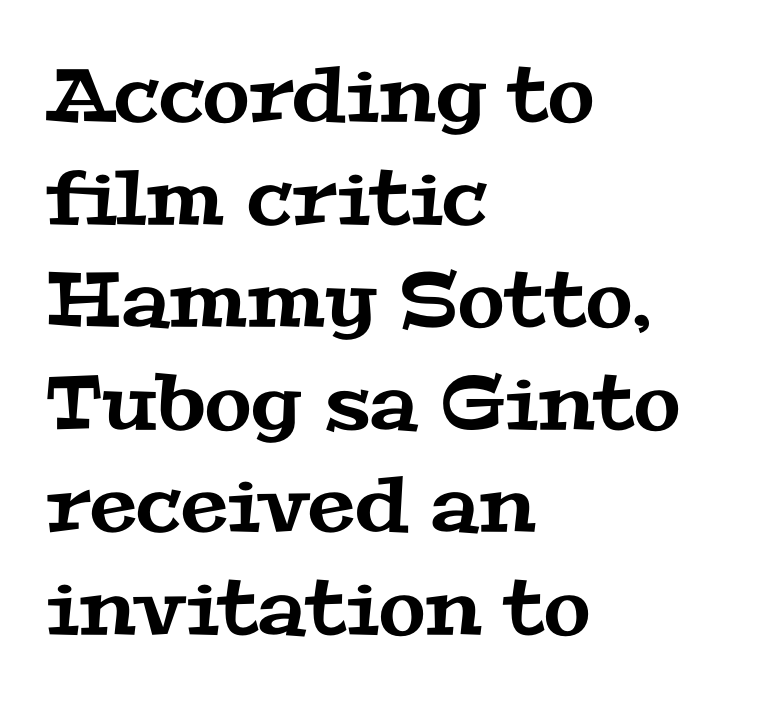
{"serif": "yes", "width": "wide", "stroke_contrast": "medium", "x_height": "medium", "monospaced": "no", "underline": "no", "align": "left", "line_spacing": "normal", "line_spacing_ratio": 1.35, "letter_spacing": "normal", "letter_spacing_em": 0.0, "glyph_px": 76}
